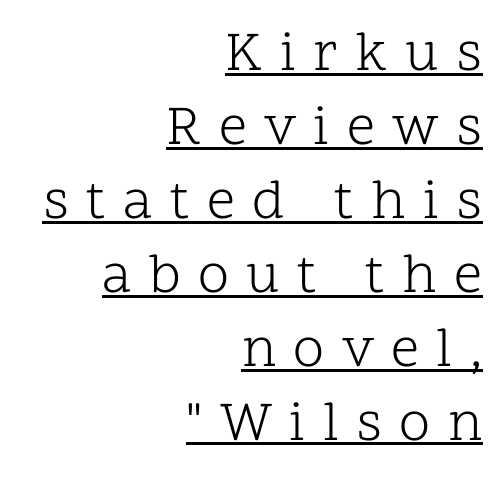
The image shows 56 px light serif type, upright; set right-aligned, normal line spacing (1.32x), unusually wide letter spacing (+0.31 em), underlined; low stroke contrast and a medium x-height.
